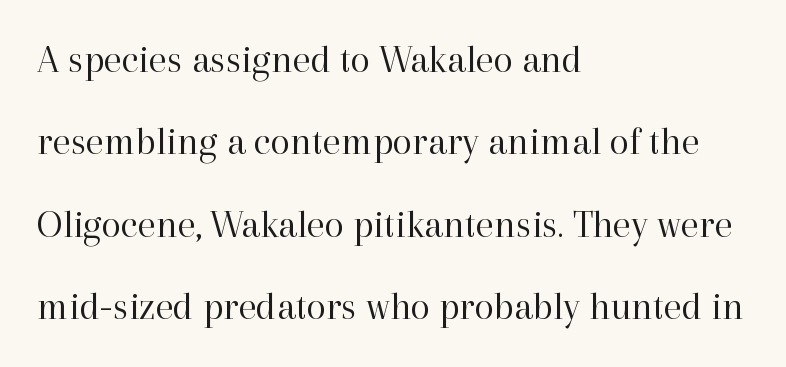
All the whitespace from short lines collects on the right. If you drew a line through each stem, it would be perfectly vertical. Stroke thickness stays within the range of a standard reading face or lighter. Old-style or modern, the face here clearly has serifs. The baseline area is clear.
